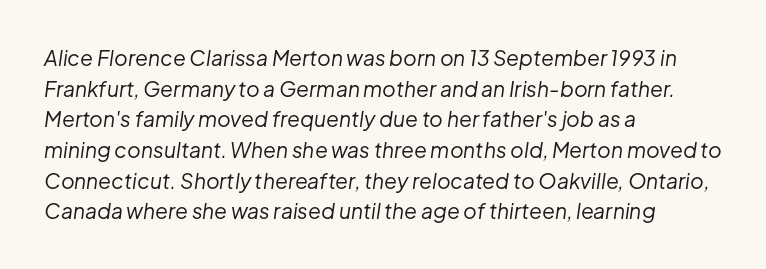
{"italic": "yes", "lean": "right", "slant_degrees": 8, "bold": "no", "underline": "no", "align": "left", "line_spacing": "normal", "line_spacing_ratio": 1.46, "letter_spacing": "normal", "letter_spacing_em": 0.0, "glyph_px": 21}
